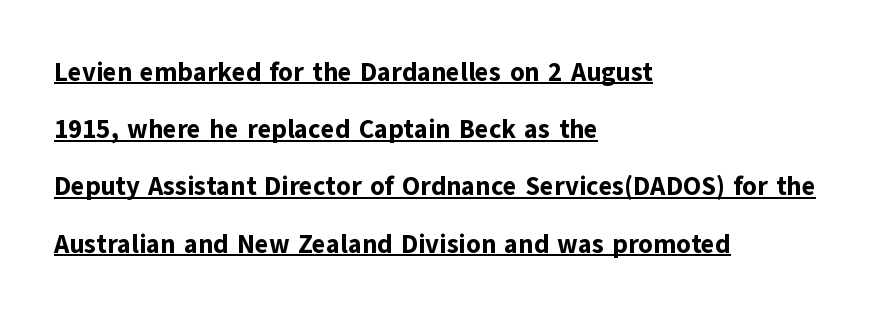
Is there any slant? The stems are plumb. Is the type bold? Yes — the strokes are clearly thick and heavy. Letter spacing: default. The text block is weighted toward the left margin, trailing off unevenly rightward. The space between consecutive lines is lavish.
